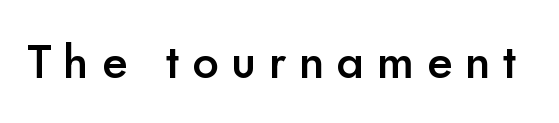
{"serif": "no", "italic": "no", "bold": "semi", "weight": "semibold", "width": "normal", "stroke_contrast": "low", "x_height": "small", "monospaced": "no", "underline": "no", "letter_spacing": "wide", "letter_spacing_em": 0.27, "glyph_px": 47}
